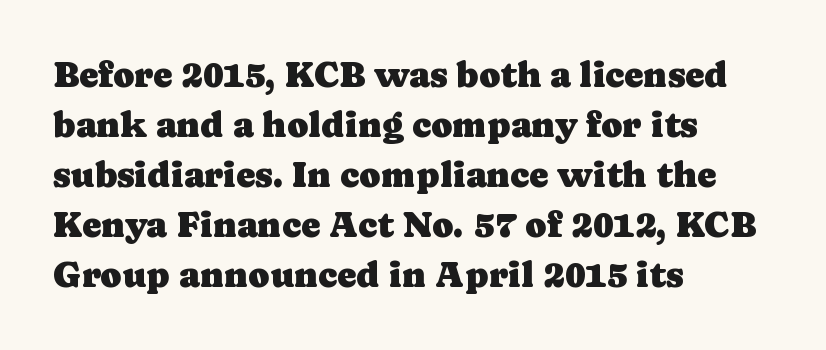
These lines are set flush left with a ragged right edge. A normal amount of white space separates one row of letters from the next. The zone under the glyphs is completely vacant. Examine the stroke ends and you'll spot serifs.
